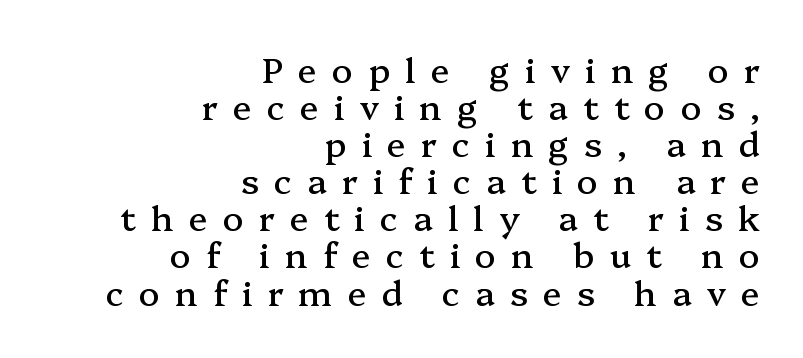
Q: Is the text italic (slanted)? A: No, it is upright.
Q: Is the typeface a serif or a sans-serif typeface? A: Serif.
Q: Is the text underlined? A: No.
Q: How is the paragraph aligned? A: Right-aligned.
Q: Is the spacing between letters normal or unusually wide? A: Unusually wide.
Q: Is the spacing between lines tight, normal or loose? A: Tight.
Q: Width (condensed, normal, or wide)? A: Normal.
Q: Stroke contrast? A: Medium.
Q: x-height? A: Medium.
Q: Monospaced? A: No.
